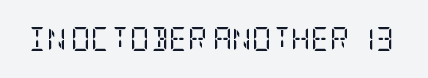
The image shows 24 px text type, upright; set normal letter spacing, not underlined.
